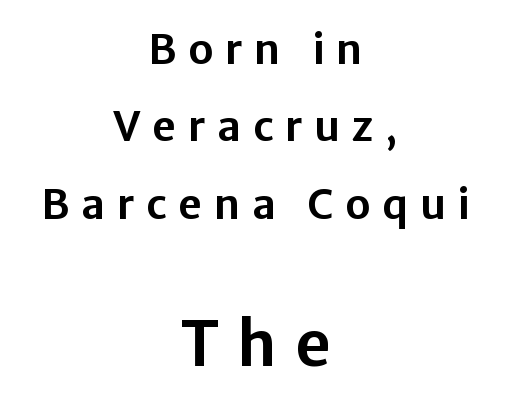
{"serif": "no", "italic": "no", "width": "normal", "stroke_contrast": "low", "x_height": "medium", "monospaced": "no", "underline": "no", "align": "center", "line_spacing_ratio": 1.89, "letter_spacing": "wide", "letter_spacing_em": 0.29, "larger_block": "second", "size_ratio": 1.51, "glyph_px": 62}
